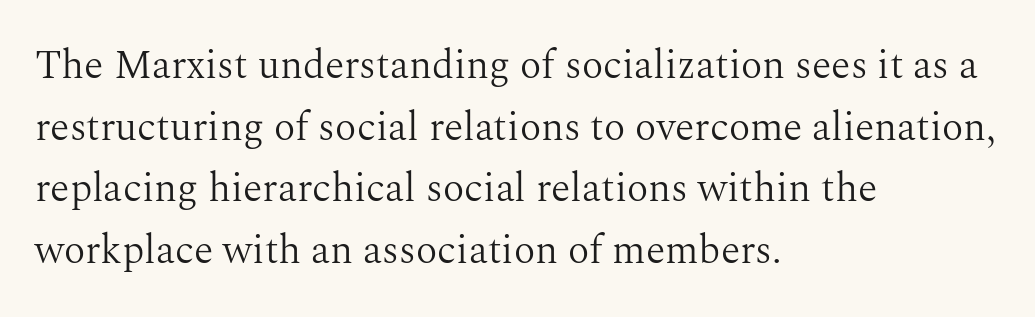
Q: Is the text bold? A: No.
Q: Is the text italic (slanted)? A: No, it is upright.
Q: Is the typeface a serif or a sans-serif typeface? A: Serif.
Q: Is the text underlined? A: No.
Q: How is the paragraph aligned? A: Left-aligned.
Q: Is the spacing between letters normal or unusually wide? A: Normal.
Q: Is the spacing between lines tight, normal or loose? A: Normal.
Q: Width (condensed, normal, or wide)? A: Normal.
Q: Stroke contrast? A: Medium.
Q: x-height? A: Medium.
Q: Monospaced? A: No.
